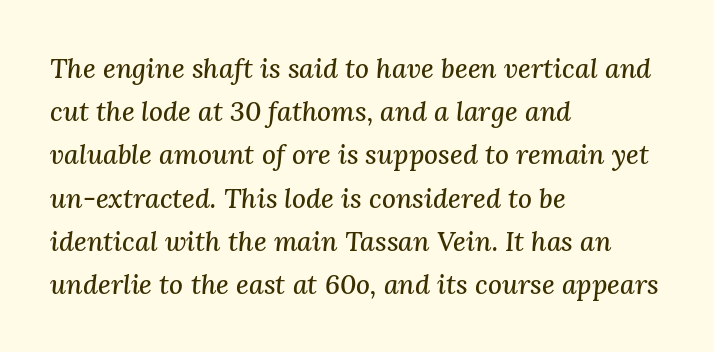
Q: Is the text italic (slanted)? A: Yes, it leans right by about 3 degrees.
Q: Is the text underlined? A: No.
Q: How is the paragraph aligned? A: Left-aligned.
Q: Is the spacing between letters normal or unusually wide? A: Normal.
Q: Is the spacing between lines tight, normal or loose? A: Normal.
